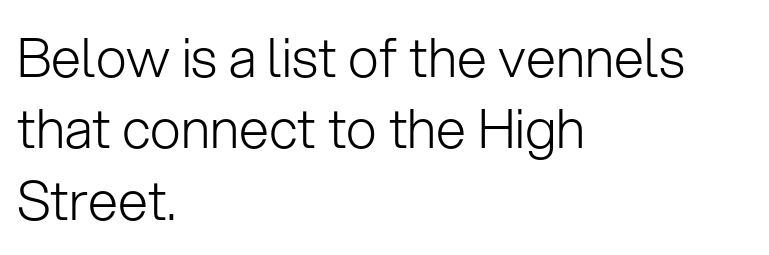
Q: Is the text bold? A: No.
Q: Is the text italic (slanted)? A: No, it is upright.
Q: Is the typeface a serif or a sans-serif typeface? A: Sans-serif.
Q: Is the text underlined? A: No.
Q: How is the paragraph aligned? A: Left-aligned.
Q: Is the spacing between letters normal or unusually wide? A: Normal.
Q: Is the spacing between lines tight, normal or loose? A: Normal.
Q: Width (condensed, normal, or wide)? A: Normal.
Q: Stroke contrast? A: Low.
Q: x-height? A: Medium.
Q: Monospaced? A: No.
